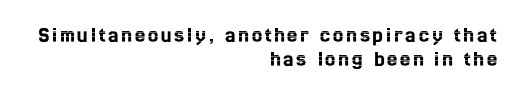
Underline: absent. All the whitespace from short lines collects on the left. Upright lettering throughout. Cramped leading.
